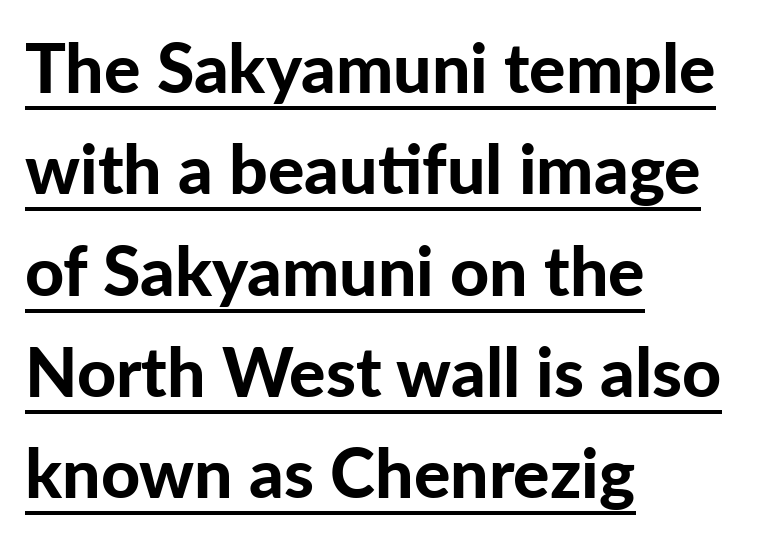
Short and long lines alike share a common starting point at left. The axis of the letterforms is exactly vertical. The passage shown has conventional tracking throughout. Thick stems and heavy bowls — unmistakably bold. Observe the absence of serifs on each vertical stroke in this sample.
